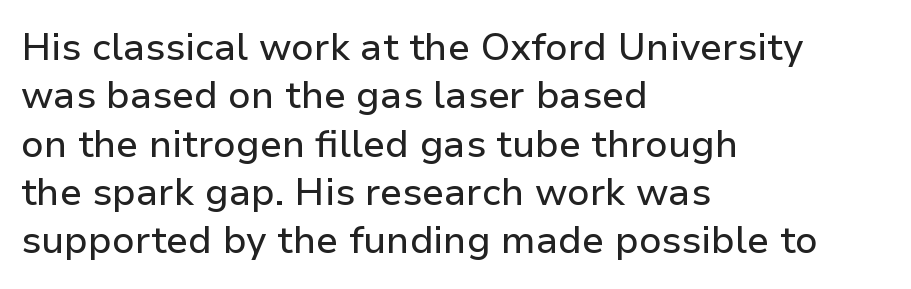
The image shows 38 px sans-serif type, upright; set left-aligned, normal line spacing (1.27x), normal letter spacing, not underlined; low stroke contrast and a medium x-height.
